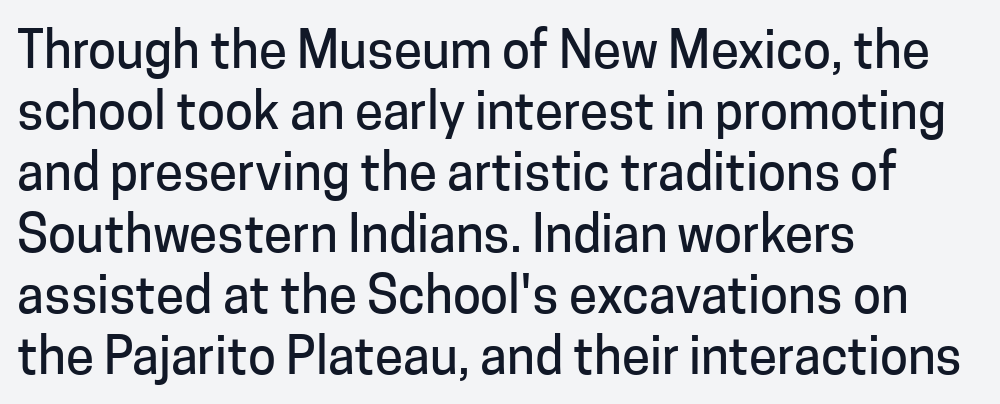
No extra tracking has been applied to these lines. Ordinary non-slanted type is in use. Unmarked baselines from the first word to the last. The setting favours the left margin, as ordinary paragraphs usually do. Spacing verdict: proportional, widths tailored to each character. Letterform terminals end flat and unadorned throughout the passage.
